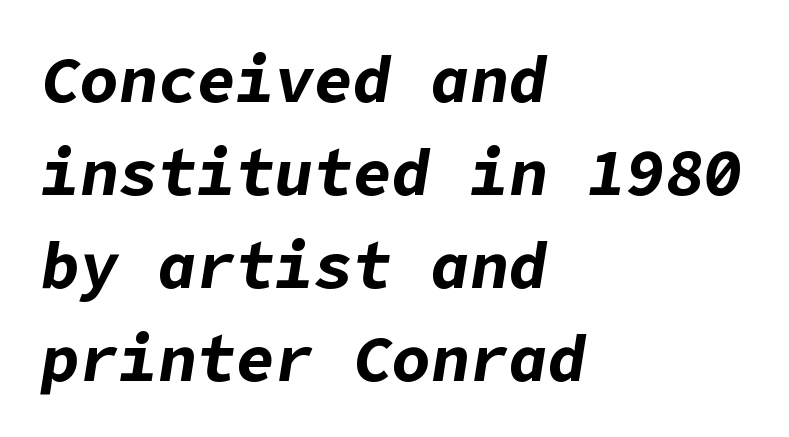
Descender tails drop into unmarked territory. Regarding leading, the lines here are spaced in the standard way. These lines keep a tight, regular rhythm from letter to letter. These lines stack with their left ends in a neat column. These lines were composed using italics.
